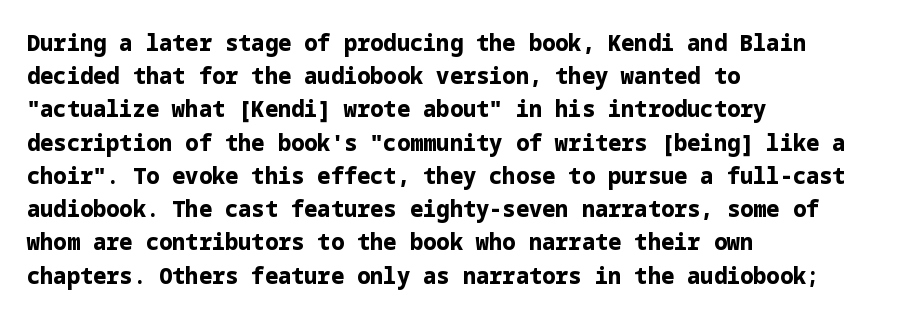
Q: Is the text bold? A: Yes.
Q: Is the text italic (slanted)? A: No, it is upright.
Q: Is the text underlined? A: No.
Q: How is the paragraph aligned? A: Left-aligned.
Q: Is the spacing between letters normal or unusually wide? A: Normal.
Q: Is the spacing between lines tight, normal or loose? A: Normal.
